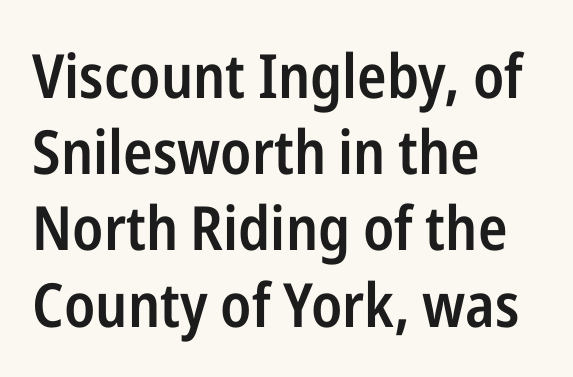
The image shows 61 px semibold, condensed sans-serif type, upright; set left-aligned, normal line spacing (1.25x), normal letter spacing, not underlined; low stroke contrast and a medium x-height.
